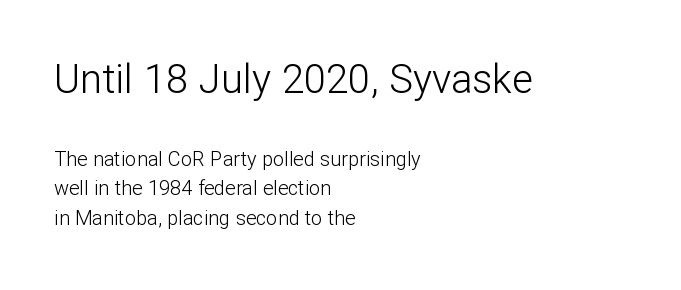
{"serif": "no", "italic": "no", "bold": "no", "weight": "light", "width": "normal", "stroke_contrast": "low", "x_height": "medium", "monospaced": "no", "underline": "no", "align": "left", "line_spacing": "normal", "line_spacing_ratio": 1.49, "letter_spacing": "normal", "letter_spacing_em": 0.0, "larger_block": "first", "size_ratio": 2.0, "glyph_px": 40}
